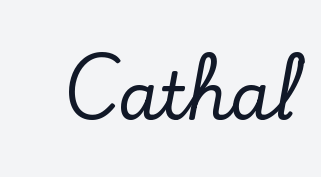
Characters follow at the spacing the type designer built in. Classification — serif. Do the characters align in a grid? No, the font is proportional. Nobody drew a line under any word here.
